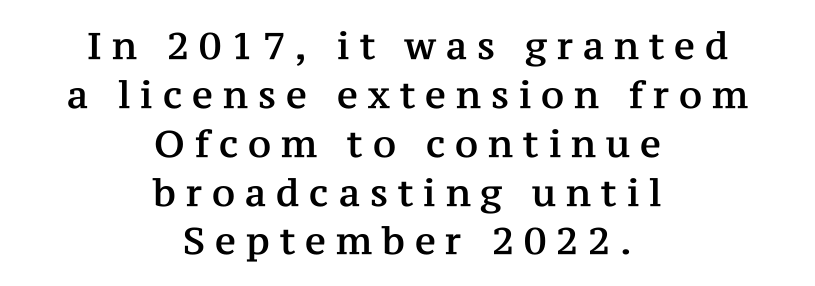
Q: Is the text italic (slanted)? A: No, it is upright.
Q: Is the typeface a serif or a sans-serif typeface? A: Serif.
Q: Is the text underlined? A: No.
Q: How is the paragraph aligned? A: Centered.
Q: Is the spacing between letters normal or unusually wide? A: Unusually wide.
Q: Is the spacing between lines tight, normal or loose? A: Normal.
Q: Width (condensed, normal, or wide)? A: Normal.
Q: Stroke contrast? A: Medium.
Q: x-height? A: Medium.
Q: Monospaced? A: No.
